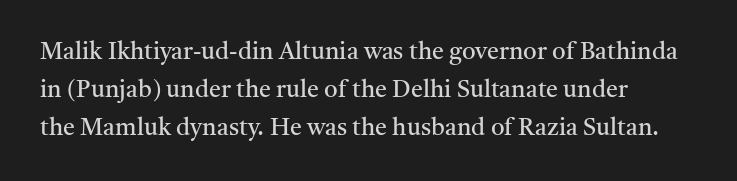
Q: Is the text bold? A: No.
Q: Is the text italic (slanted)? A: No, it is upright.
Q: Is the text underlined? A: No.
Q: How is the paragraph aligned? A: Left-aligned.
Q: Is the spacing between letters normal or unusually wide? A: Normal.
Q: Is the spacing between lines tight, normal or loose? A: Normal.
